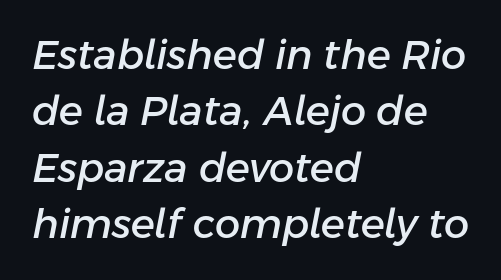
{"italic": "yes", "lean": "right", "slant_degrees": 11, "width": "normal", "stroke_contrast": "low", "x_height": "medium", "monospaced": "no", "underline": "no", "align": "left", "line_spacing": "normal", "line_spacing_ratio": 1.41, "letter_spacing": "normal", "letter_spacing_em": 0.0, "glyph_px": 40}
